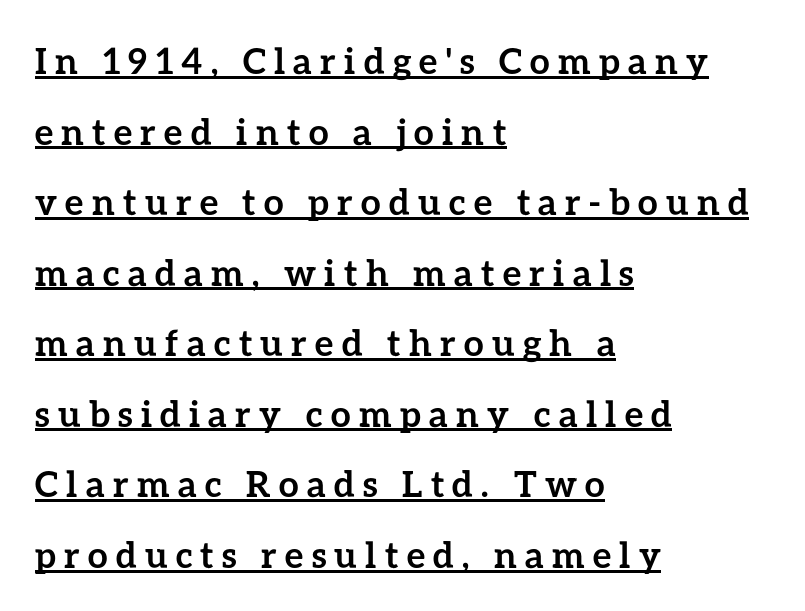
The image shows 36 px semibold type, upright; set left-aligned, loose line spacing (1.96x), unusually wide letter spacing (+0.23 em), underlined; low stroke contrast and a medium x-height.
